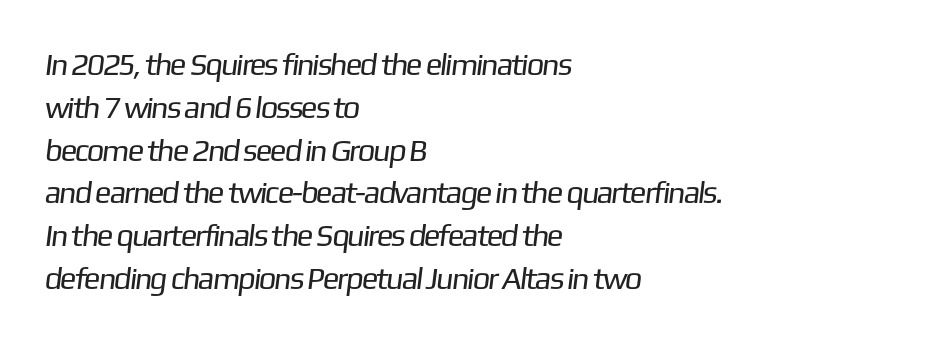
{"serif": "no", "bold": "no", "weight": "regular", "width": "normal", "stroke_contrast": "low", "x_height": "medium", "monospaced": "no", "underline": "no", "align": "left", "line_spacing": "normal", "line_spacing_ratio": 1.38, "letter_spacing": "normal", "letter_spacing_em": 0.0, "glyph_px": 31}
